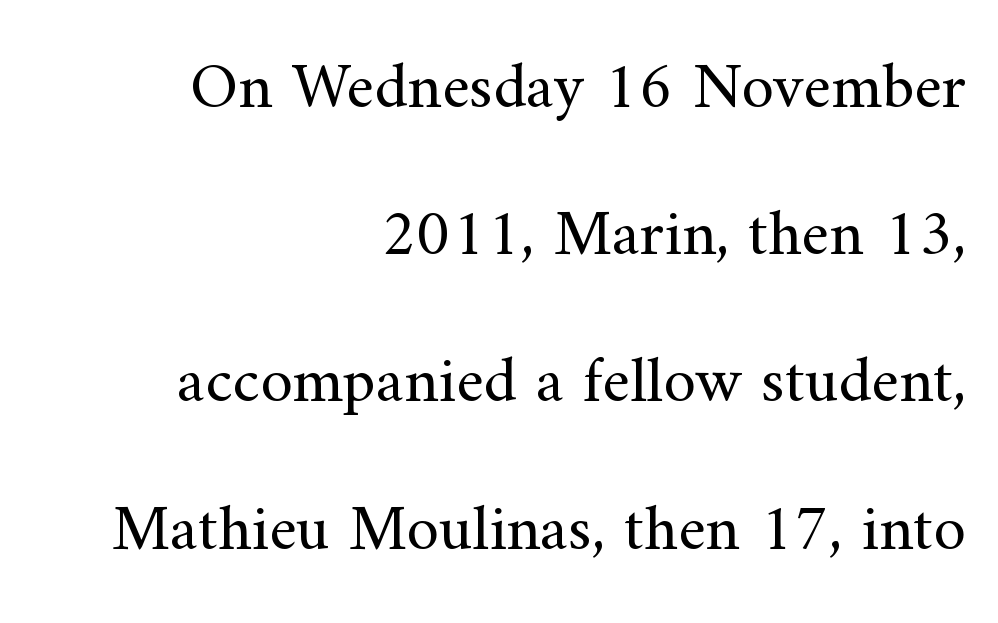
{"serif": "yes", "italic": "no", "bold": "no", "weight": "regular", "width": "normal", "stroke_contrast": "medium", "x_height": "small", "monospaced": "no", "underline": "no", "align": "right", "line_spacing": "loose", "line_spacing_ratio": 2.23, "letter_spacing": "normal", "letter_spacing_em": 0.0, "glyph_px": 66}
